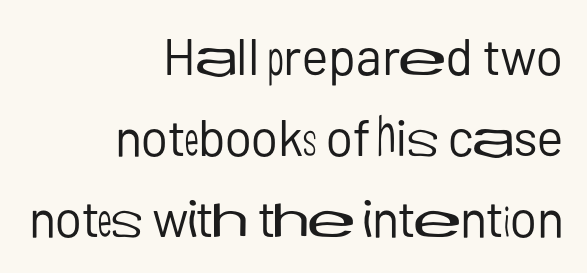
Q: Is the text bold? A: No.
Q: Is the text italic (slanted)? A: No, it is upright.
Q: Is the typeface a serif or a sans-serif typeface? A: Sans-serif.
Q: Is the text underlined? A: No.
Q: How is the paragraph aligned? A: Right-aligned.
Q: Is the spacing between letters normal or unusually wide? A: Normal.
Q: Is the spacing between lines tight, normal or loose? A: Normal.
Q: Width (condensed, normal, or wide)? A: Normal.
Q: Stroke contrast? A: Low.
Q: x-height? A: Medium.
Q: Monospaced? A: No.
